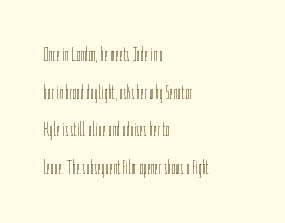
Q: Is the text bold? A: No.
Q: Is the text italic (slanted)? A: No, it is upright.
Q: Is the text underlined? A: No.
Q: How is the paragraph aligned? A: Left-aligned.
Q: Is the spacing between letters normal or unusually wide? A: Normal.
